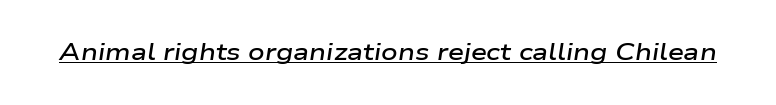
The image shows 23 px text type, italic (leaning right); set normal letter spacing, underlined.
